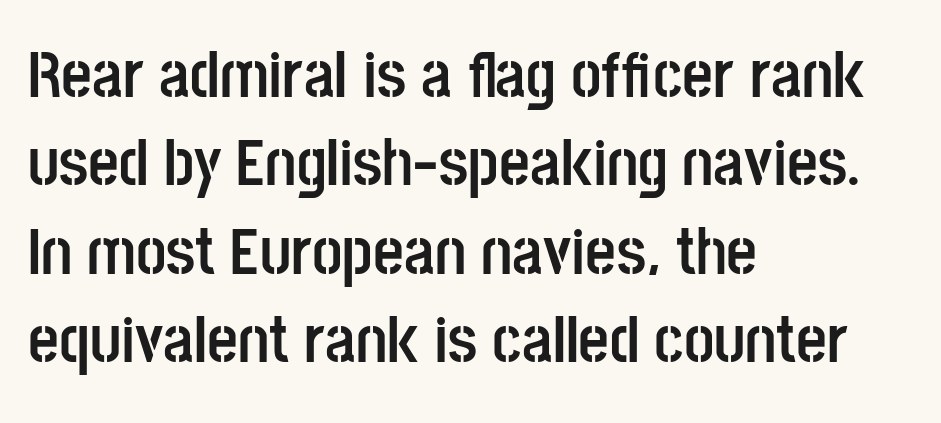
{"serif": "no", "italic": "no", "bold": "yes", "weight": "semibold", "width": "condensed", "stroke_contrast": "low", "x_height": "large", "monospaced": "no", "underline": "no", "align": "left", "line_spacing": "normal", "line_spacing_ratio": 1.32, "letter_spacing": "normal", "letter_spacing_em": 0.0, "glyph_px": 67}
